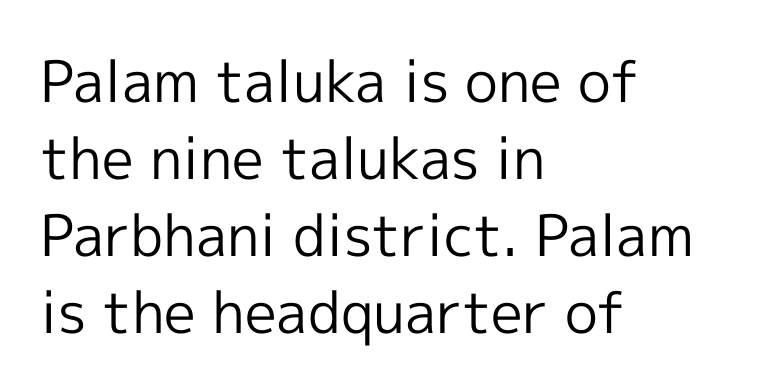
{"serif": "no", "italic": "no", "bold": "no", "weight": "regular", "width": "normal", "x_height": "medium", "monospaced": "no", "underline": "no", "align": "left", "line_spacing": "normal", "line_spacing_ratio": 1.35, "letter_spacing": "normal", "letter_spacing_em": 0.0, "glyph_px": 57}
